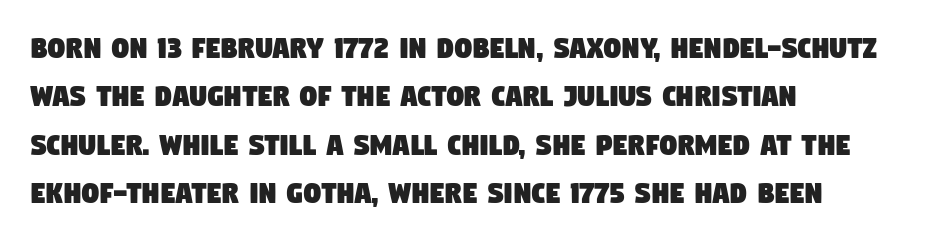
The image shows 34 px condensed sans-serif type; set left-aligned, normal line spacing (1.42x), normal letter spacing, not underlined; low stroke contrast and a large x-height.
